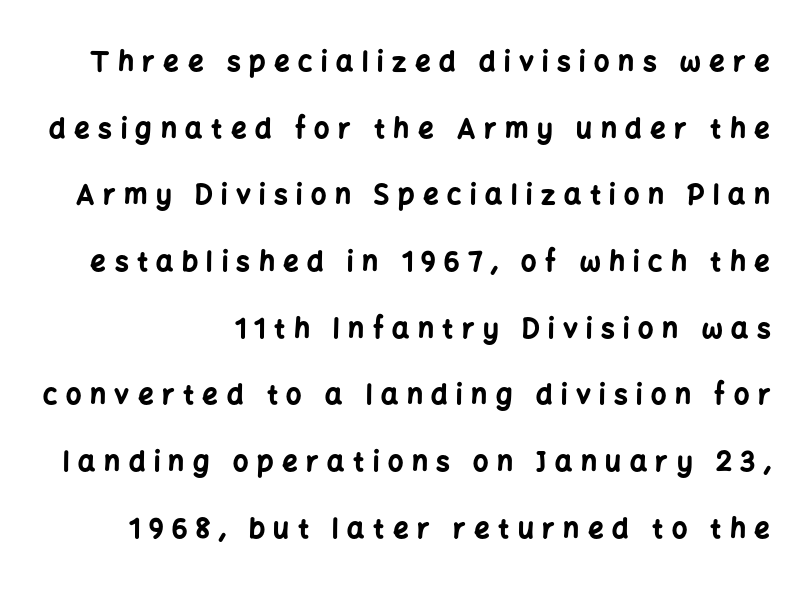
{"italic": "no", "bold": "yes", "underline": "no", "line_spacing": "loose", "line_spacing_ratio": 2.47, "letter_spacing": "wide", "letter_spacing_em": 0.32, "glyph_px": 27}
